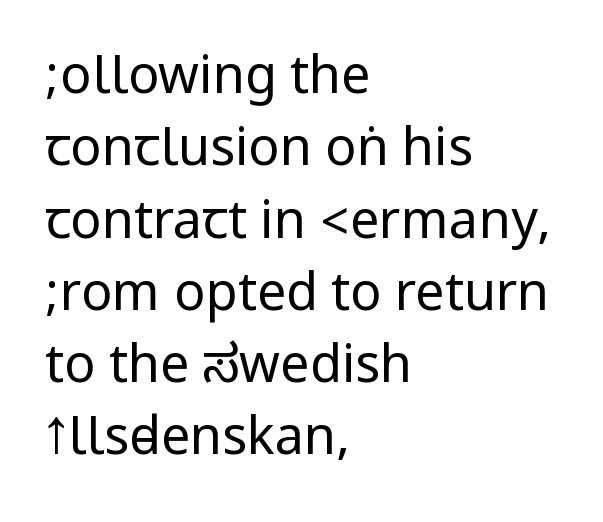
Q: Is the text bold? A: No.
Q: Is the text italic (slanted)? A: No, it is upright.
Q: Is the typeface a serif or a sans-serif typeface? A: Sans-serif.
Q: Is the text underlined? A: No.
Q: How is the paragraph aligned? A: Left-aligned.
Q: Is the spacing between letters normal or unusually wide? A: Normal.
Q: Is the spacing between lines tight, normal or loose? A: Normal.
Q: Width (condensed, normal, or wide)? A: Condensed.
Q: Stroke contrast? A: Low.
